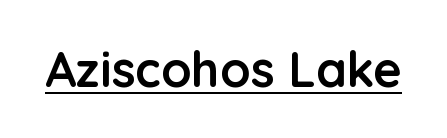
Upright lettering throughout. Typographic density is high because the face is bold. The rendering shows plain stroke endings on the letterforms — a sans-serif design. Character widths vary here, with narrow letters taking less room than wide ones. Tracking here is standard; glyphs follow each other at the usual distance.
